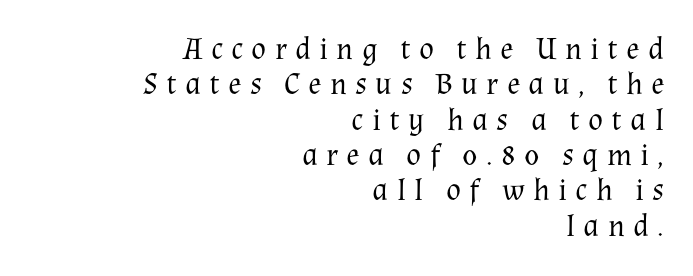
The image shows 31 px regular-weight serif type, upright; set right-aligned, tight line spacing (1.14x), unusually wide letter spacing (+0.27 em), not underlined; medium stroke contrast and a medium x-height.
